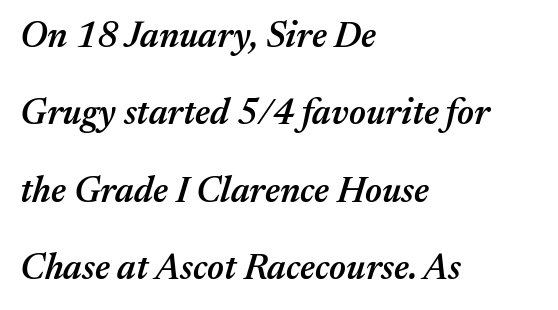
The gap between lines stays unmarked. Heft: intermediate — a semibold. A classic flush-left, rag-right setting is used for this passage. Students, observe: this is what heavily led, spacious text looks like. Does the lettering tilt? It does — this is italic. Short note: letters normally spaced.
